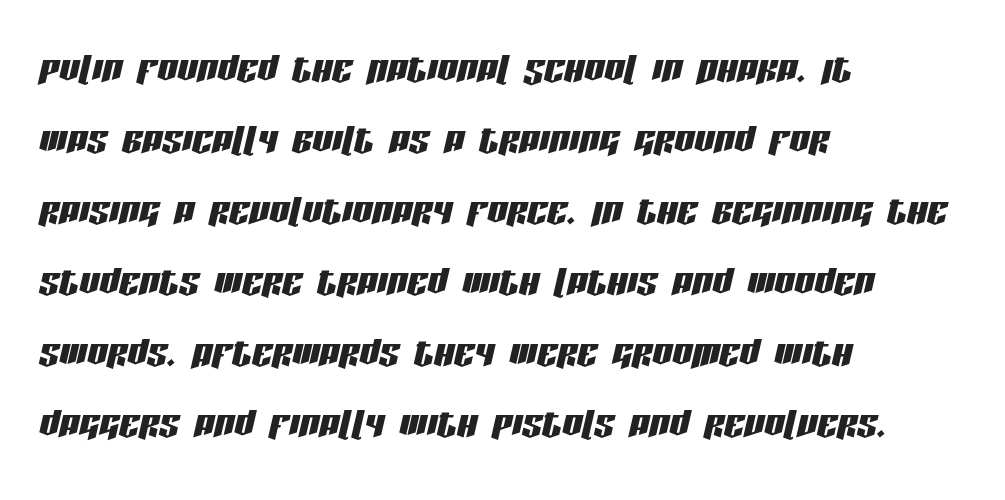
The image shows 50 px condensed type, italic (leaning right); set left-aligned, normal line spacing (1.42x), normal letter spacing, not underlined; low stroke contrast and a large x-height.
